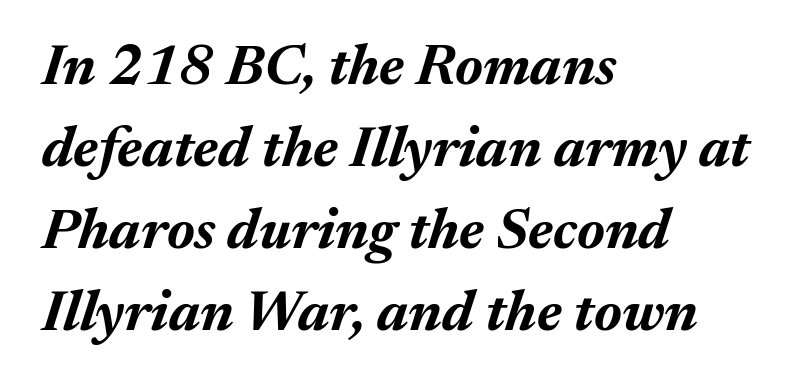
Descenders are the only things crossing below the line. This sample uses plain, unmodified letter spacing. Horizontal bands of white between lines are of average thickness. Note the varied advance widths — an 'i' is clearly narrower than an 'm'.
